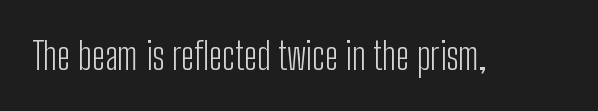
The image shows 38 px light, condensed sans-serif type, upright; set normal letter spacing, not underlined; low stroke contrast and a medium x-height.
